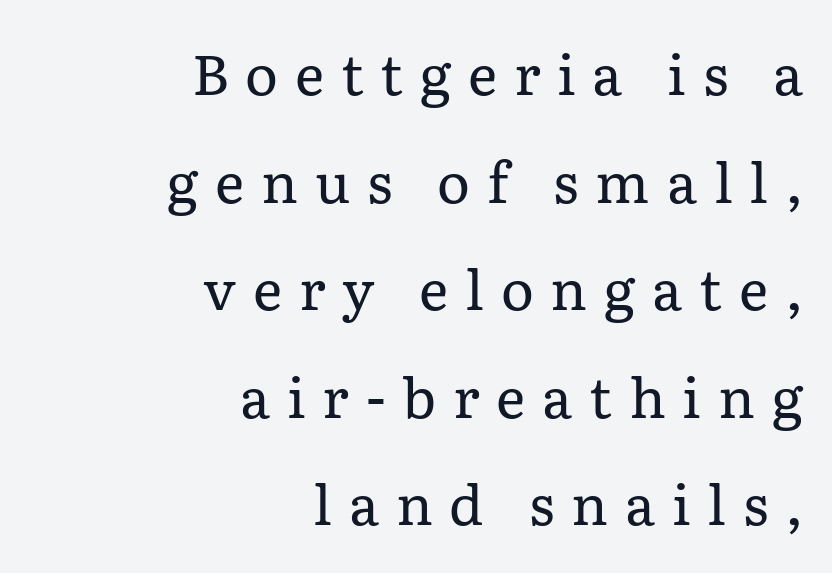
The image shows 56 px regular-weight serif type, upright; set right-aligned, loose line spacing (1.92x), unusually wide letter spacing (+0.3 em), not underlined; low stroke contrast and a medium x-height.
